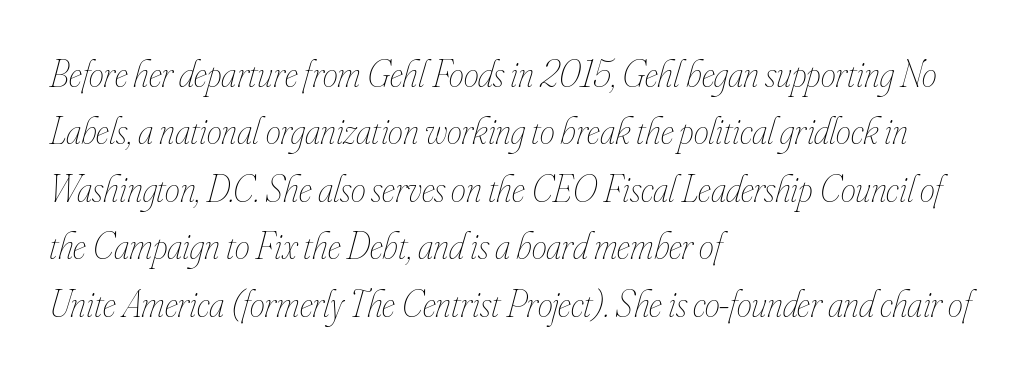
Q: Is the text bold? A: No.
Q: Is the text italic (slanted)? A: Yes, it leans right by about 16 degrees.
Q: Is the text underlined? A: No.
Q: How is the paragraph aligned? A: Left-aligned.
Q: Is the spacing between letters normal or unusually wide? A: Normal.
Q: Is the spacing between lines tight, normal or loose? A: Normal.
Q: Width (condensed, normal, or wide)? A: Condensed.
Q: Stroke contrast? A: Low.
Q: x-height? A: Small.
Q: Monospaced? A: No.
